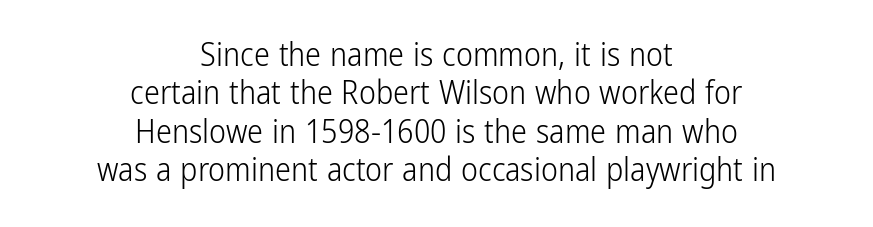
The image shows 32 px light, condensed sans-serif type, upright; set centered, line spacing 1.2x, normal letter spacing, not underlined; low stroke contrast and a medium x-height.
